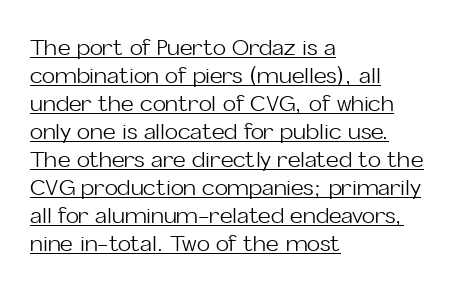
Q: Is the text bold? A: No.
Q: Is the text italic (slanted)? A: No, it is upright.
Q: Is the text underlined? A: Yes.
Q: How is the paragraph aligned? A: Left-aligned.
Q: Is the spacing between letters normal or unusually wide? A: Normal.
Q: Is the spacing between lines tight, normal or loose? A: Normal.
